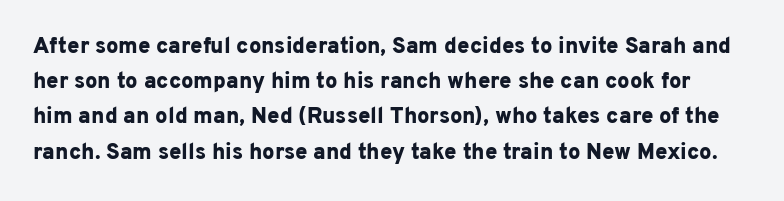
Q: Is the text bold? A: Yes.
Q: Is the text italic (slanted)? A: No, it is upright.
Q: Is the text underlined? A: No.
Q: Is the spacing between letters normal or unusually wide? A: Normal.
Q: Is the spacing between lines tight, normal or loose? A: Normal.
